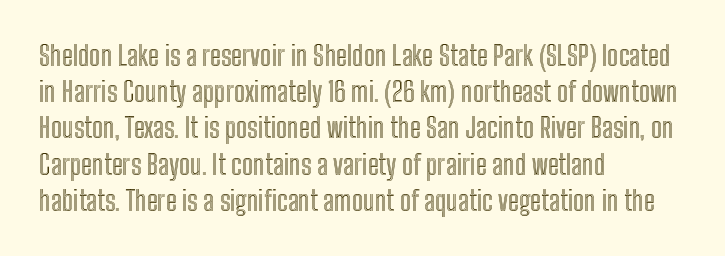
The image shows 27 px text type, upright; set left-aligned, normal line spacing (1.34x), normal letter spacing, not underlined.
